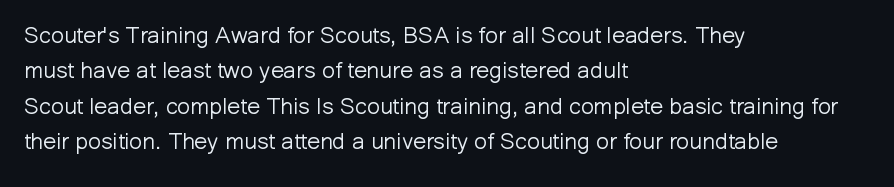
The face looks like a standard text weight, possibly lighter. Vertical strokes here are truly vertical. These lines keep a tight, regular rhythm from letter to letter. Leading matches the norm, producing a regular column. Left-aligned paragraph, ragged on the right. The space directly below the letters is spotless.
